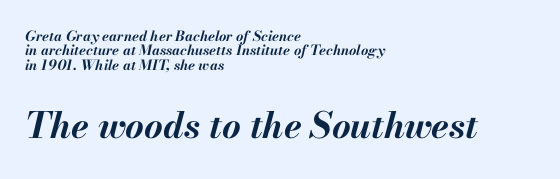
The image shows 36 px bold type, italic (leaning right); set left-aligned, tight line spacing (1.03x), normal letter spacing, not underlined; the second (bottom) block is 2.57x larger; medium stroke contrast and a small x-height.
